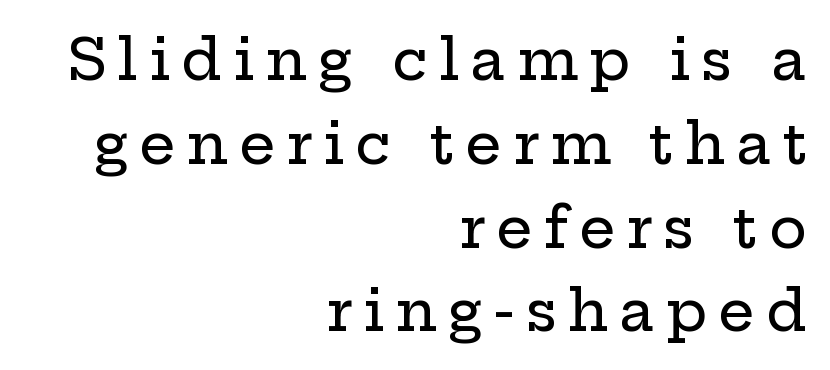
Q: Is the text italic (slanted)? A: No, it is upright.
Q: Is the typeface a serif or a sans-serif typeface? A: Serif.
Q: Is the text underlined? A: No.
Q: How is the paragraph aligned? A: Right-aligned.
Q: Is the spacing between lines tight, normal or loose? A: Normal.
Q: Width (condensed, normal, or wide)? A: Wide.
Q: Stroke contrast? A: Low.
Q: x-height? A: Medium.
Q: Monospaced? A: No.
